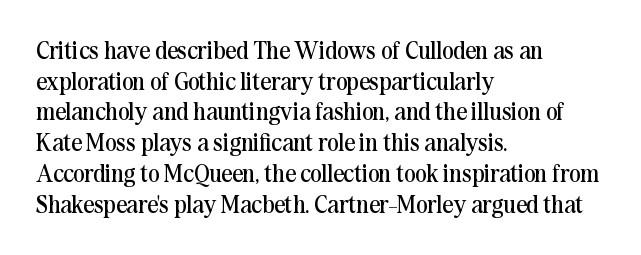
Is the type heavy? It reads as light-to-regular instead. Leftover space on each line is placed entirely after the last word. Characters follow at the spacing the type designer built in. The passage shown stacks its lines at a standard gap.
